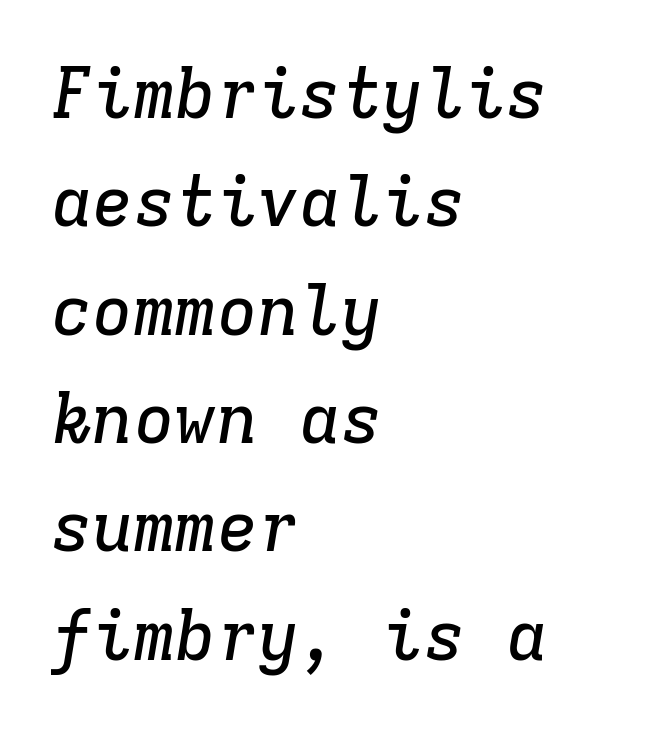
Q: Is the text italic (slanted)? A: Yes, it leans right by about 9 degrees.
Q: Is the typeface a serif or a sans-serif typeface? A: Serif.
Q: Is the text underlined? A: No.
Q: How is the paragraph aligned? A: Left-aligned.
Q: Is the spacing between letters normal or unusually wide? A: Normal.
Q: Is the spacing between lines tight, normal or loose? A: Normal.
Q: Width (condensed, normal, or wide)? A: Normal.
Q: Stroke contrast? A: Low.
Q: x-height? A: Medium.
Q: Monospaced? A: Yes.
